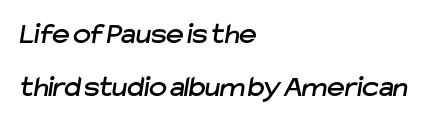
The image shows 30 px sans-serif type; set left-aligned, line spacing 1.76x, normal letter spacing, not underlined; low stroke contrast and a medium x-height.
